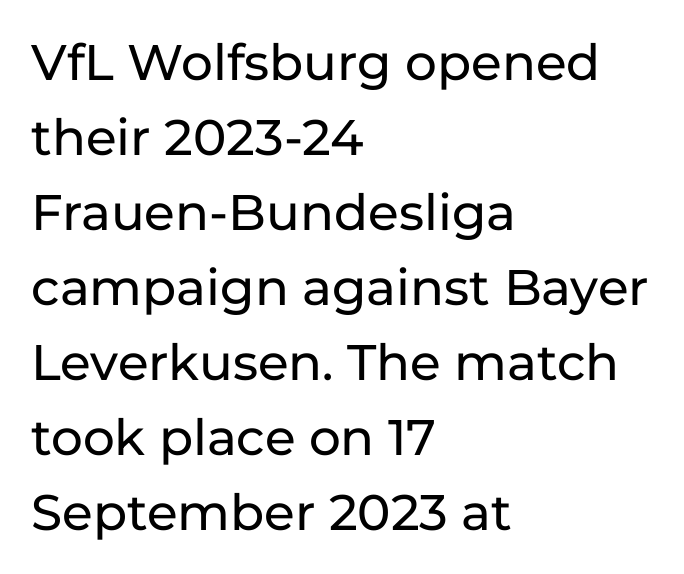
Q: Is the text italic (slanted)? A: No, it is upright.
Q: Is the typeface a serif or a sans-serif typeface? A: Sans-serif.
Q: Is the text underlined? A: No.
Q: How is the paragraph aligned? A: Left-aligned.
Q: Is the spacing between letters normal or unusually wide? A: Normal.
Q: Is the spacing between lines tight, normal or loose? A: Normal.
Q: Width (condensed, normal, or wide)? A: Normal.
Q: Stroke contrast? A: Low.
Q: x-height? A: Medium.
Q: Monospaced? A: No.
